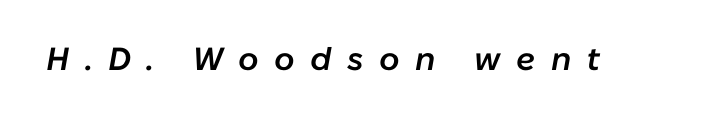
A fair bit of extra ink — the face is semibold, not bold. A typesetter would call this heavily tracked-out type. This sample has the flowing, uneven cadence of proportional lettering. Looking at the ascenders, they clearly lean. No word sits above an underline.
